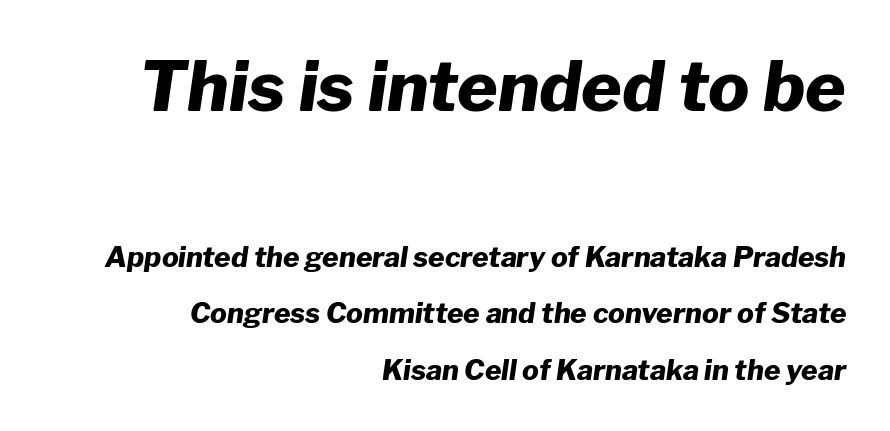
Q: Is the text bold? A: Yes.
Q: Is the text italic (slanted)? A: Yes, it leans right by about 8 degrees.
Q: Is the text underlined? A: No.
Q: How is the paragraph aligned? A: Right-aligned.
Q: Is the spacing between letters normal or unusually wide? A: Normal.
Q: Is the spacing between lines tight, normal or loose? A: Loose.
Q: Which block of text is set in a larger size, the first (top) or the second (bottom)? A: The first (top) one.
Q: Width (condensed, normal, or wide)? A: Normal.
Q: Stroke contrast? A: Low.
Q: x-height? A: Medium.
Q: Monospaced? A: No.
